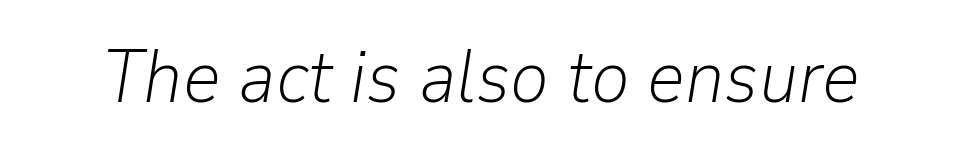
The image shows 74 px light type, italic (leaning right); set normal letter spacing, not underlined; low stroke contrast and a medium x-height.
